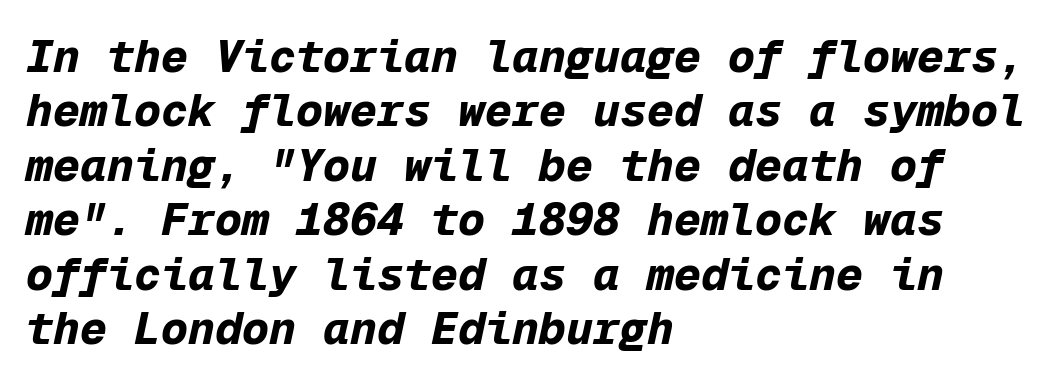
The image shows 45 px bold type, italic (leaning right), monospaced; set left-aligned, line spacing 1.21x, normal letter spacing, not underlined; low stroke contrast and a medium x-height.
